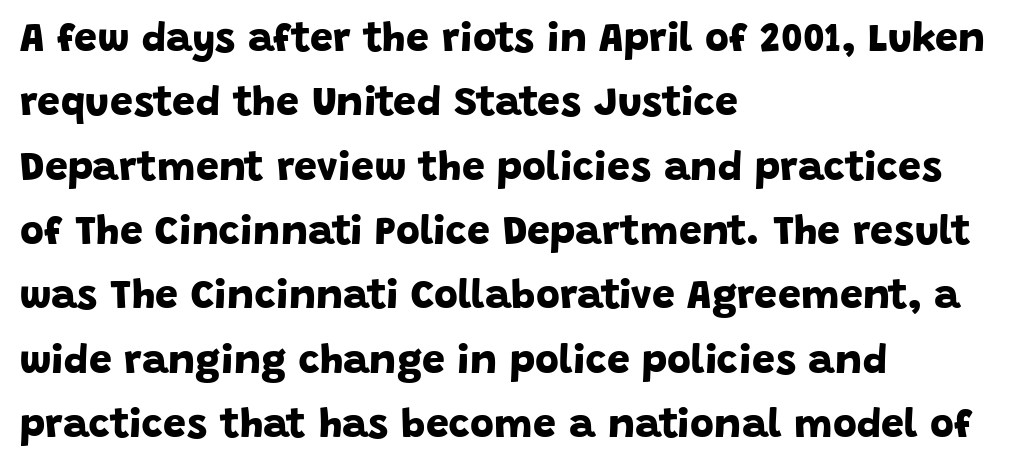
Nope, no serifs anywhere on these letters. Each letter keeps its own natural width here, so spacing adapts to shape. Between one letter and the next there's only the usual sliver of space. The rag falls on the right side of this text block. Baseline-to-baseline distance is the conventional proportion of letter height. Bare-footed words on every line.
